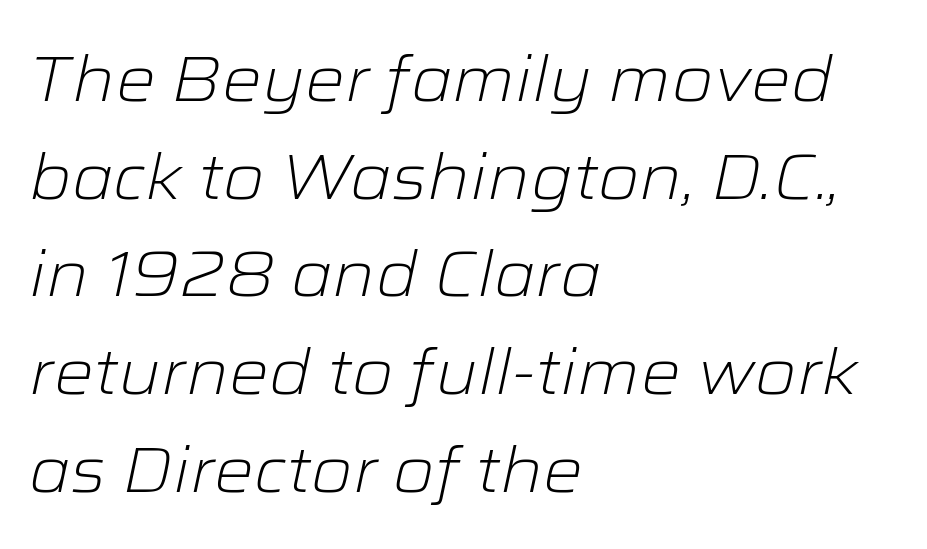
{"italic": "yes", "lean": "right", "slant_degrees": 12, "bold": "no", "weight": "light", "width": "wide", "stroke_contrast": "low", "x_height": "medium", "monospaced": "no", "underline": "no", "align": "left", "line_spacing": "normal", "line_spacing_ratio": 1.55, "letter_spacing": "normal", "letter_spacing_em": 0.0, "glyph_px": 63}
